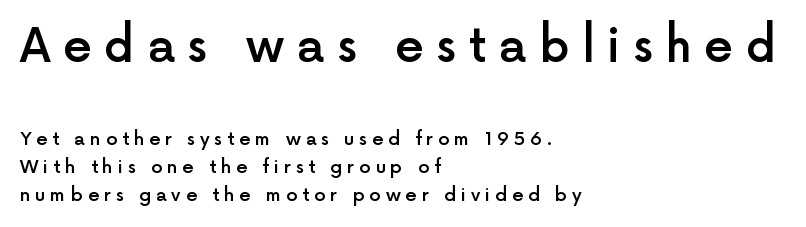
{"serif": "no", "italic": "no", "bold": "semi", "weight": "semibold", "width": "normal", "x_height": "medium", "monospaced": "no", "underline": "no", "align": "left", "line_spacing": "normal", "line_spacing_ratio": 1.55, "letter_spacing": "wide", "letter_spacing_em": 0.27, "larger_block": "first", "size_ratio": 2.56, "glyph_px": 46}
